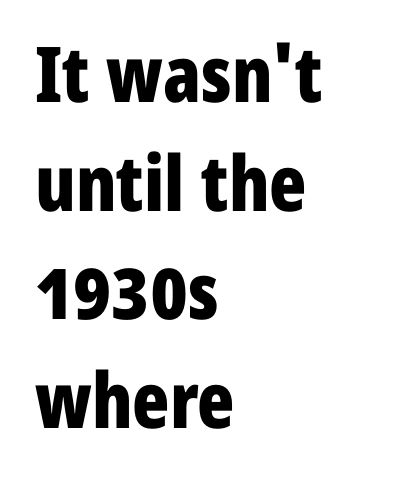
The image shows 77 px bold, condensed sans-serif type, upright; set left-aligned, normal line spacing (1.41x), normal letter spacing, not underlined; low stroke contrast and a medium x-height.
